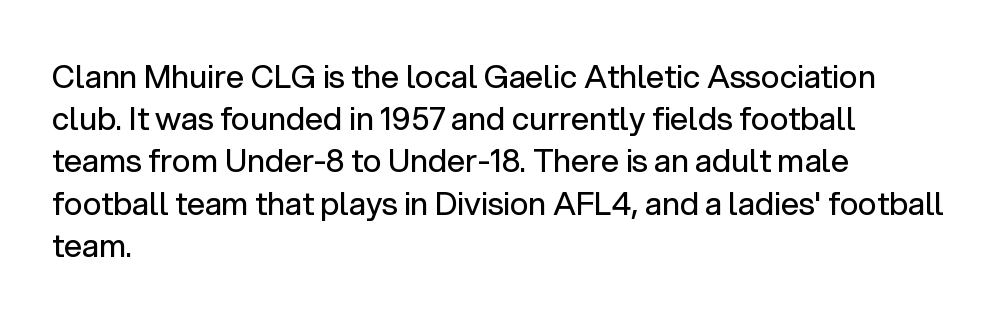
Looks like regular typesetting: each glyph gets only the width it needs. The compositor pushed each line to the left boundary. Nope, no serifs anywhere on these letters. This rendering features lettering with no underline.
